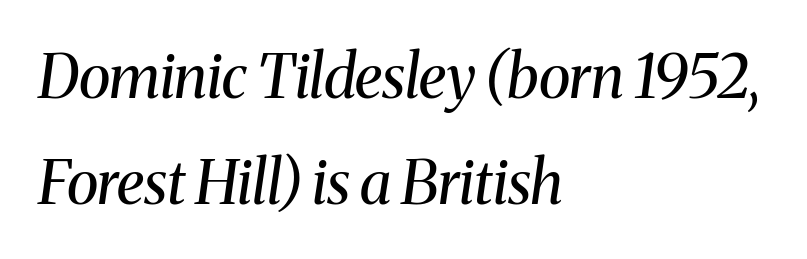
The image shows 60 px regular-weight serif type, italic (leaning right); set left-aligned, line spacing 1.76x, normal letter spacing, not underlined; medium stroke contrast and a medium x-height.
